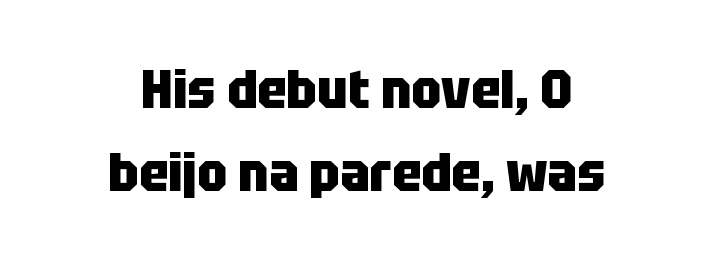
{"serif": "no", "italic": "no", "bold": "yes", "weight": "heavy", "width": "condensed", "stroke_contrast": "low", "x_height": "large", "monospaced": "no", "underline": "no", "align": "center", "line_spacing": "normal", "line_spacing_ratio": 1.53, "letter_spacing": "normal", "letter_spacing_em": 0.0, "glyph_px": 54}
